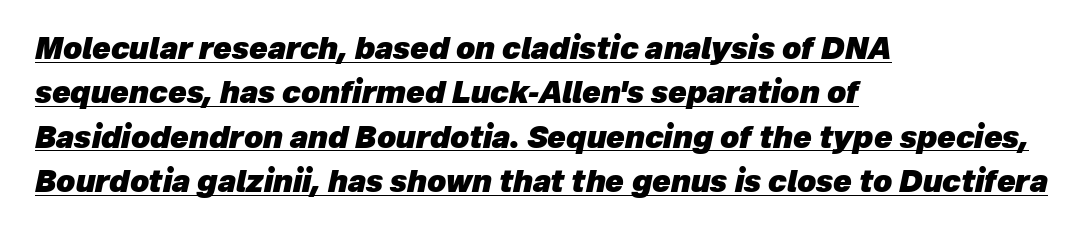
Does the leading feel generous? No, just average. These lines were composed using italics. Words appear dense and cohesive because spacing is normal. Caption: multi-line text, flush left, ragged right. Underline: present.
